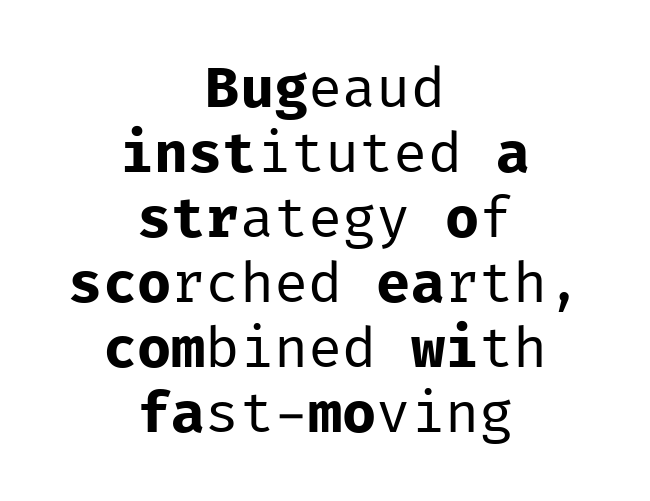
The image shows 57 px regular-weight sans-serif type, upright, monospaced; set centered, tight line spacing (1.14x), normal letter spacing, not underlined; low stroke contrast and a medium x-height.
